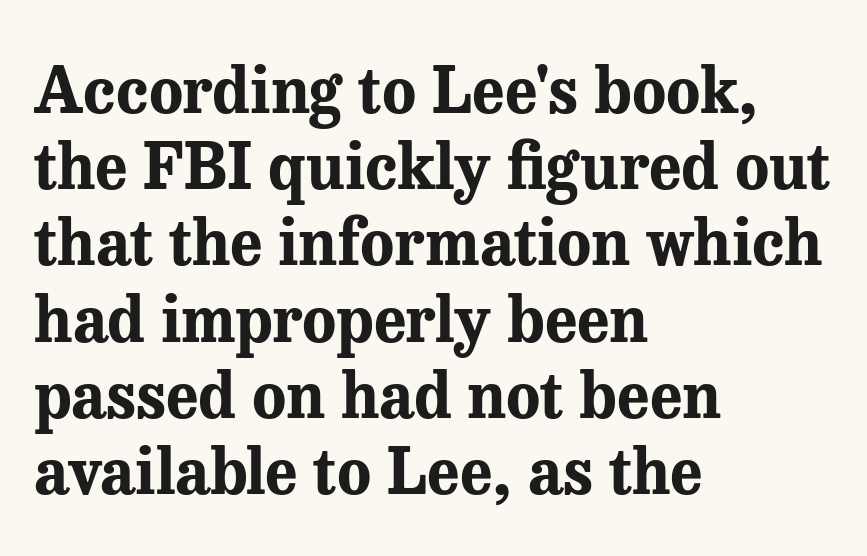
Between one letter and the next there's only the usual sliver of space. Note: serifs present on the glyphs. Does the copy run flush right? No — it runs flush left. This sample has the flowing, uneven cadence of proportional lettering. This sample uses an upright cut, with every glyph sitting square on the baseline. Underline: absent.
